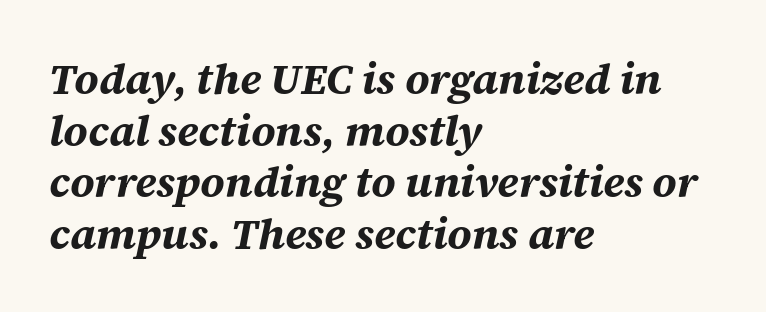
{"italic": "yes", "lean": "right", "slant_degrees": 12, "bold": "yes", "weight": "bold", "width": "normal", "stroke_contrast": "medium", "x_height": "large", "monospaced": "no", "underline": "no", "align": "left", "line_spacing_ratio": 1.2, "letter_spacing": "normal", "letter_spacing_em": 0.0, "glyph_px": 43}
